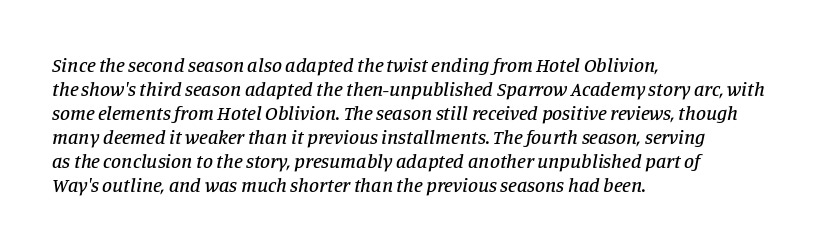
{"italic": "yes", "lean": "right", "slant_degrees": 11, "underline": "no", "align": "left", "line_spacing_ratio": 1.2, "letter_spacing": "normal", "letter_spacing_em": 0.0, "glyph_px": 20}
